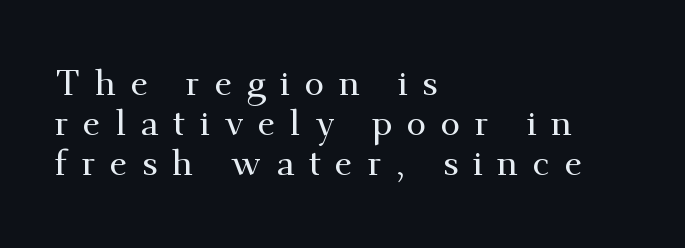
The image shows 36 px serif type, upright; set left-aligned, tight line spacing (1.11x), unusually wide letter spacing (+0.4 em), not underlined; medium stroke contrast and a small x-height.
